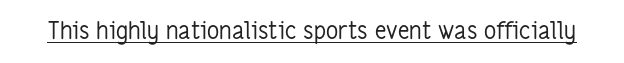
Q: Is the text bold? A: No.
Q: Is the text italic (slanted)? A: No, it is upright.
Q: Is the text underlined? A: Yes.
Q: Is the spacing between letters normal or unusually wide? A: Normal.
